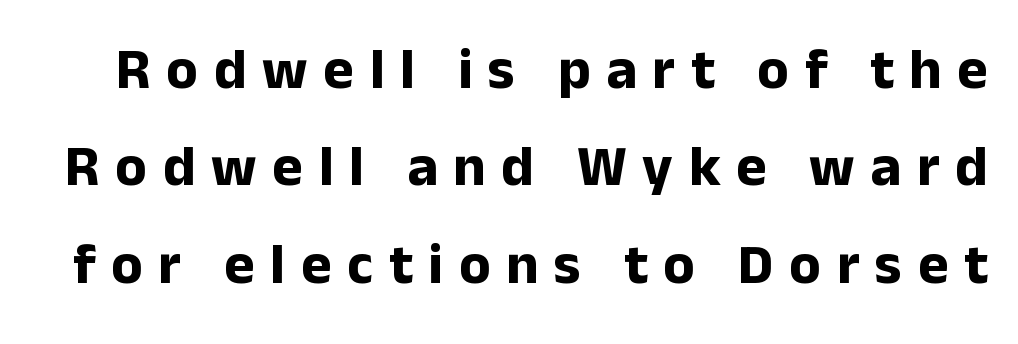
{"serif": "no", "italic": "no", "bold": "yes", "weight": "bold", "width": "normal", "stroke_contrast": "low", "x_height": "medium", "monospaced": "no", "underline": "no", "line_spacing": "normal", "line_spacing_ratio": 1.68, "letter_spacing": "wide", "letter_spacing_em": 0.27, "glyph_px": 58}
